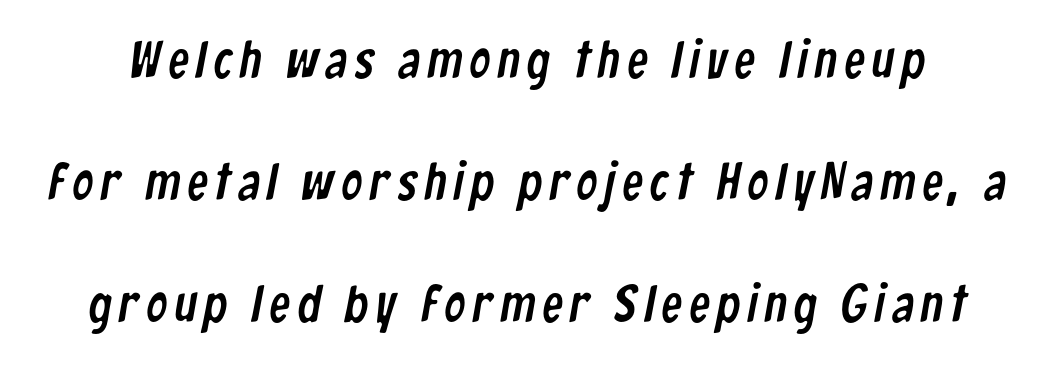
Q: Is the typeface a serif or a sans-serif typeface? A: Sans-serif.
Q: Is the text underlined? A: No.
Q: Is the spacing between lines tight, normal or loose? A: Loose.
Q: Width (condensed, normal, or wide)? A: Condensed.
Q: Stroke contrast? A: Low.
Q: x-height? A: Medium.
Q: Monospaced? A: No.
